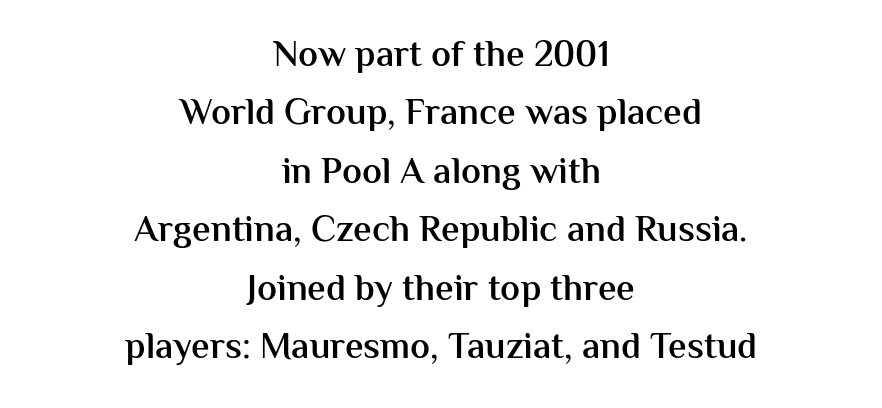
The image shows 37 px semibold sans-serif type, upright; set centered, normal line spacing (1.58x), normal letter spacing, not underlined; medium stroke contrast and a medium x-height.
